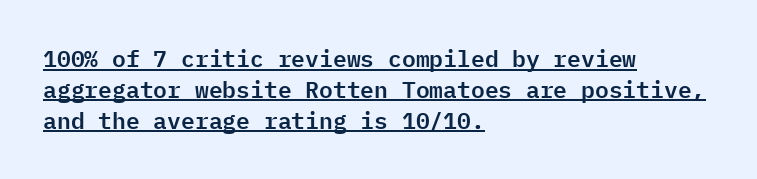
{"italic": "no", "underline": "yes", "align": "left", "line_spacing": "normal", "line_spacing_ratio": 1.34, "letter_spacing": "normal", "letter_spacing_em": 0.0, "glyph_px": 23}
